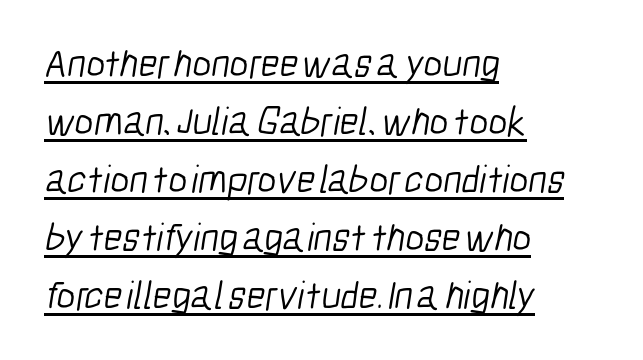
Q: Is the text bold? A: No.
Q: Is the typeface a serif or a sans-serif typeface? A: Sans-serif.
Q: Is the text underlined? A: Yes.
Q: How is the paragraph aligned? A: Left-aligned.
Q: Is the spacing between letters normal or unusually wide? A: Normal.
Q: Is the spacing between lines tight, normal or loose? A: Normal.
Q: Width (condensed, normal, or wide)? A: Condensed.
Q: Stroke contrast? A: Low.
Q: x-height? A: Medium.
Q: Monospaced? A: No.
